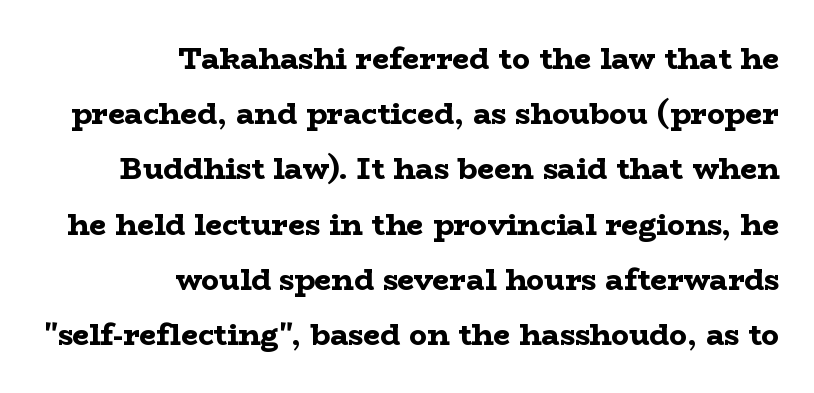
{"serif": "yes", "italic": "no", "bold": "yes", "weight": "bold", "width": "wide", "stroke_contrast": "low", "x_height": "medium", "monospaced": "no", "underline": "no", "align": "right", "line_spacing_ratio": 1.84, "letter_spacing": "normal", "letter_spacing_em": 0.0, "glyph_px": 30}
